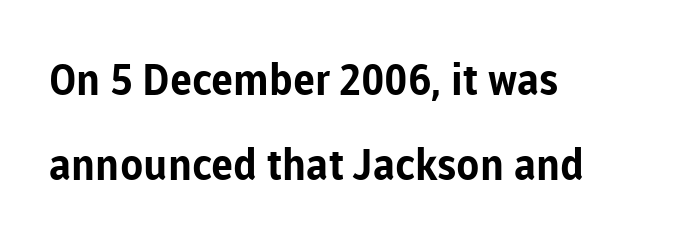
The image shows 43 px bold sans-serif type, upright; set left-aligned, loose line spacing (1.97x), normal letter spacing, not underlined; low stroke contrast and a medium x-height.
